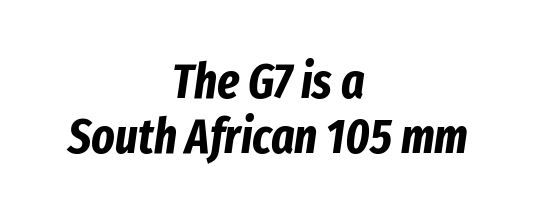
The image shows 49 px bold, condensed type, italic (leaning right); set centered, tight line spacing (1.13x), normal letter spacing, not underlined; low stroke contrast and a medium x-height.
